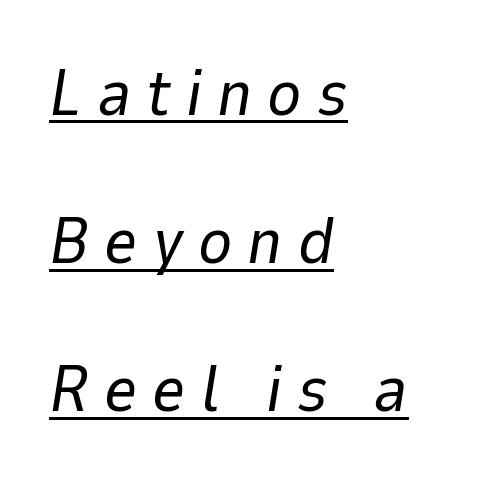
{"italic": "yes", "lean": "right", "slant_degrees": 9, "bold": "no", "weight": "regular", "width": "normal", "stroke_contrast": "low", "x_height": "medium", "monospaced": "no", "underline": "yes", "align": "left", "line_spacing": "loose", "line_spacing_ratio": 2.28, "letter_spacing": "wide", "letter_spacing_em": 0.23, "glyph_px": 65}
